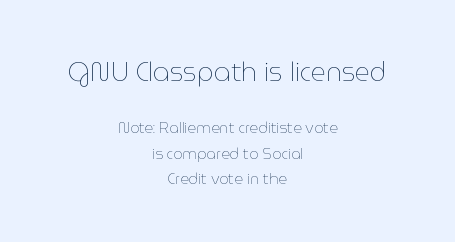
Descender tails drop into unmarked territory. Caption: upper text group enlarged, lower text group reduced. The strokes carry an ordinary text weight at most. The lettering holds an erect, upright posture throughout.
